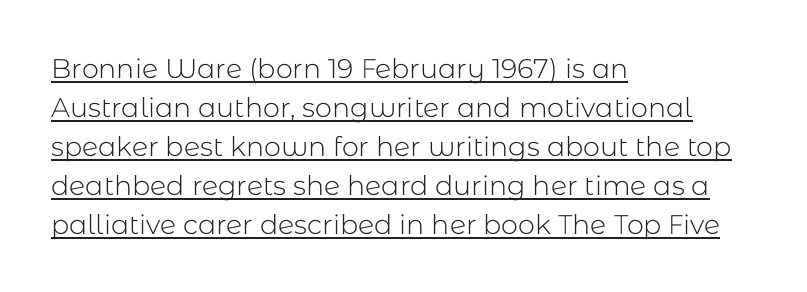
Style check: upright. How would I describe the line gaps? Plain and ordinary. This rendering uses left alignment, leaving the right contour irregular. The typeface has the unassuming heft of standard copy or less. The rendered words wear a rule along their underside. Does extra space separate the letters? No, they use regular spacing.
